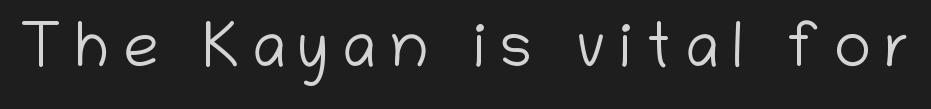
The image shows 63 px light sans-serif type, upright; set unusually wide letter spacing (+0.21 em), not underlined; low stroke contrast and a medium x-height.
